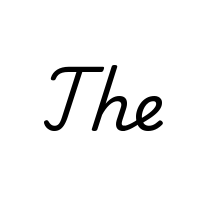
The passage shown is typed in a proportional face where columns would drift. Clear beneath every line of the passage. This reads as an unemphasized weight, regular at the heaviest. Small tapered or slab feet sit at the stroke ends, so this counts as serif.
